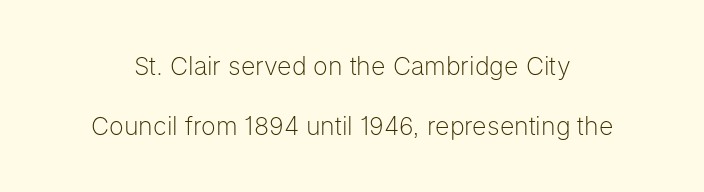
{"italic": "no", "bold": "no", "underline": "no", "line_spacing": "loose", "line_spacing_ratio": 2.39, "letter_spacing": "normal", "letter_spacing_em": 0.0, "glyph_px": 25}
